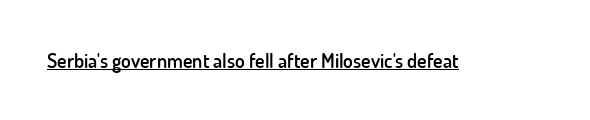
Vertical strokes here are truly vertical. Firm but not heavy-handed strokes: this text is semibold. A typographer would call this underscored text. Students, note that the glyphs here touch the page at normal intervals.
